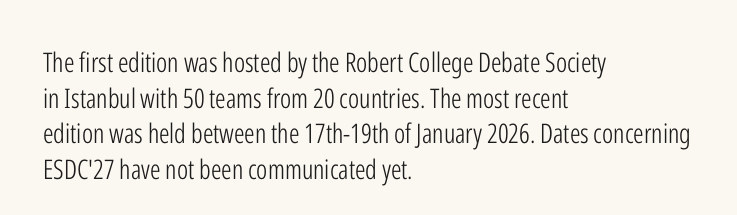
{"italic": "no", "bold": "no", "underline": "no", "align": "left", "line_spacing": "normal", "line_spacing_ratio": 1.32, "letter_spacing": "normal", "letter_spacing_em": 0.0, "glyph_px": 27}
